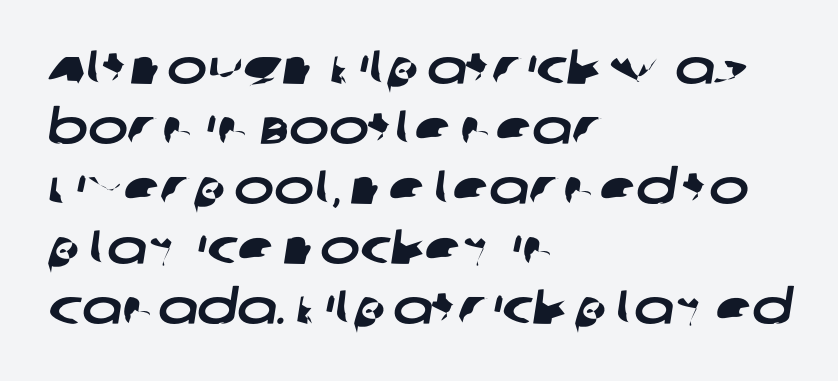
The image shows 48 px wide sans-serif type; set left-aligned, normal line spacing (1.25x), normal letter spacing, not underlined; low stroke contrast and a large x-height.
